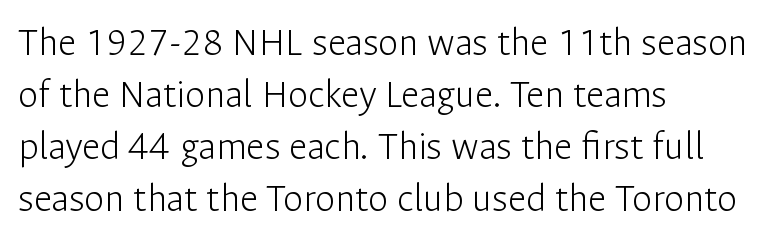
{"serif": "no", "italic": "no", "bold": "no", "weight": "light", "width": "normal", "stroke_contrast": "low", "x_height": "medium", "monospaced": "no", "underline": "no", "align": "left", "line_spacing": "normal", "line_spacing_ratio": 1.27, "letter_spacing": "normal", "letter_spacing_em": 0.0, "glyph_px": 41}
